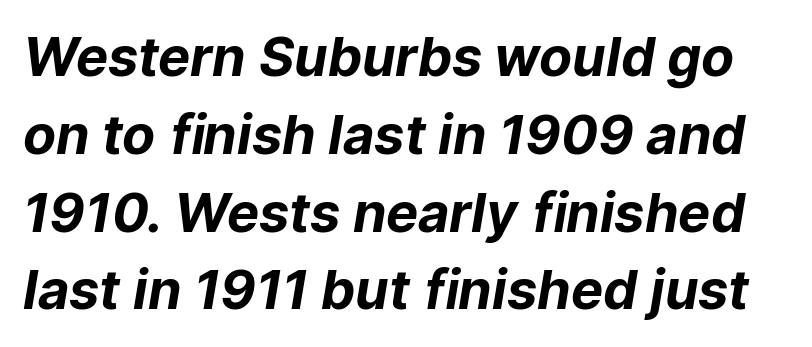
The image shows 54 px bold sans-serif type; set normal line spacing (1.44x), normal letter spacing, not underlined; low stroke contrast and a medium x-height.
